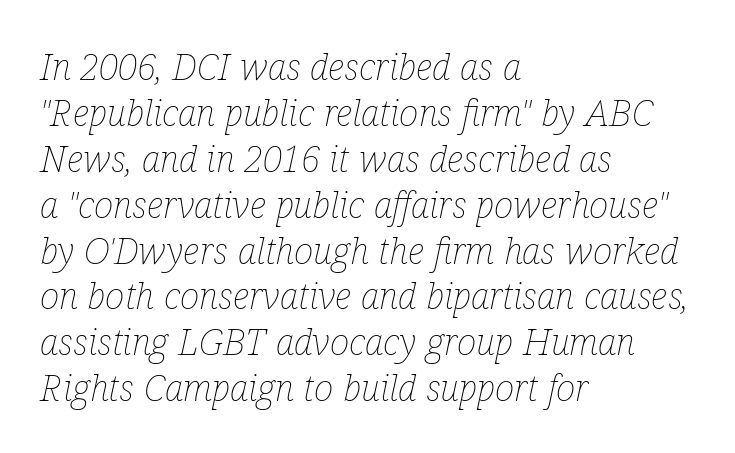
The glyphs are unaccompanied by any horizontal stroke below them. Caption: multi-line text, flush left, ragged right. The axis of the letterforms is tilted away from vertical. In terms of letterspacing, this is plain default setting.
